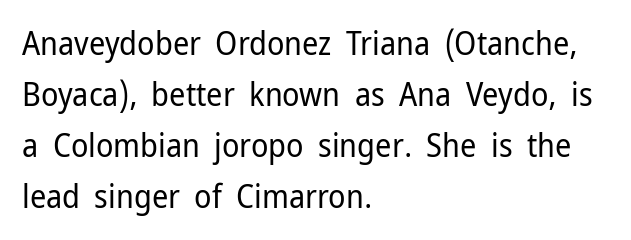
The image shows 32 px regular-weight sans-serif type, upright; set left-aligned, normal line spacing (1.59x), normal letter spacing, not underlined; low stroke contrast and a medium x-height.
